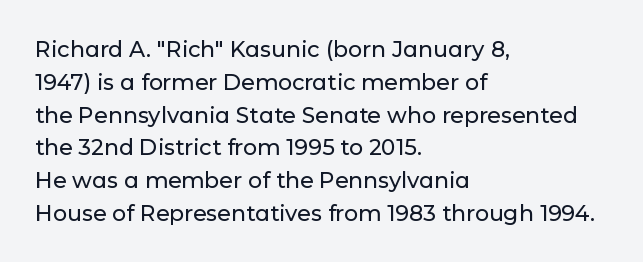
{"italic": "no", "underline": "no", "align": "left", "line_spacing": "normal", "line_spacing_ratio": 1.49, "letter_spacing": "normal", "letter_spacing_em": 0.0, "glyph_px": 22}
